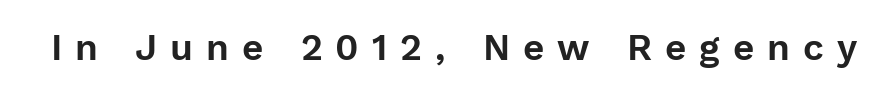
The type family on display is of the sans-serif kind. The foot of each line stays bare and open. Students, note that the glyphs here are deliberately spaced far apart. Here the designer chose a conventional face with non-uniform glyph widths. Every stem runs plumb, perpendicular to the baseline.
